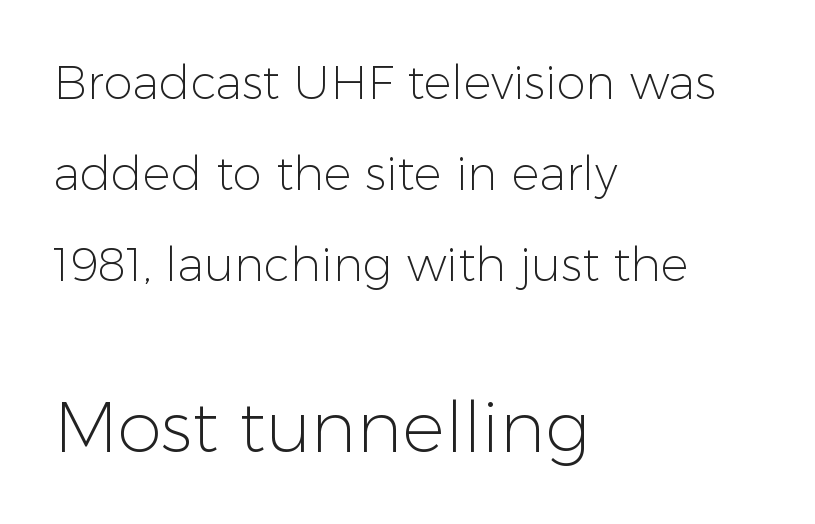
The lettering stays uniformly vertical, giving the passage a roman look. The rendering keeps characters at their native spacing. Reading top to bottom, the characters get bigger at the block break. Horizontal bands of white between lines are thick stripes. Check where the strokes stop: nothing finishes them off — pure sans. Is the stroke heavy? The answer is a plain regular-or-lighter.
